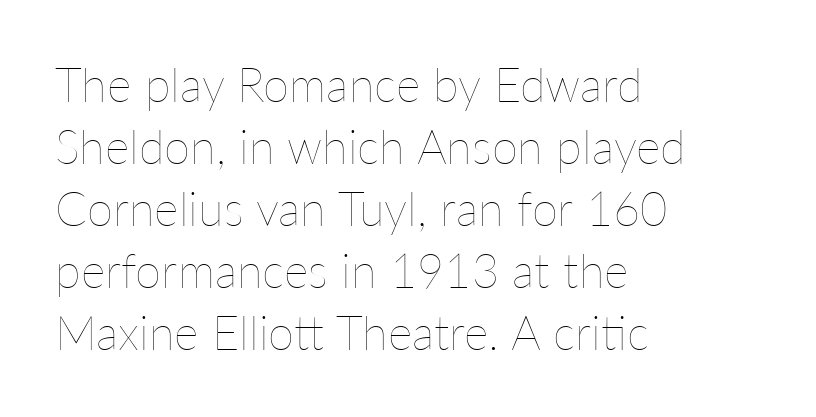
You can tell it's not italic because the verticals are truly vertical. Nothing unusual about the tracking: characters are spaced as the font intends. Spacing verdict: proportional, widths tailored to each character. The foot of each line stays bare and open.
